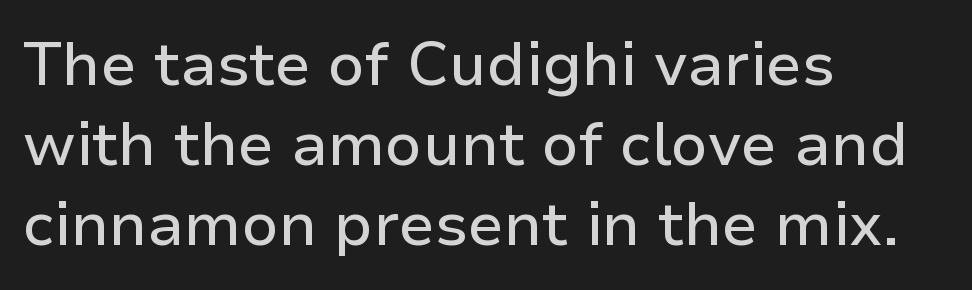
{"serif": "no", "italic": "no", "width": "normal", "stroke_contrast": "low", "x_height": "medium", "monospaced": "no", "underline": "no", "align": "left", "line_spacing": "normal", "line_spacing_ratio": 1.31, "letter_spacing": "normal", "letter_spacing_em": 0.0, "glyph_px": 61}
